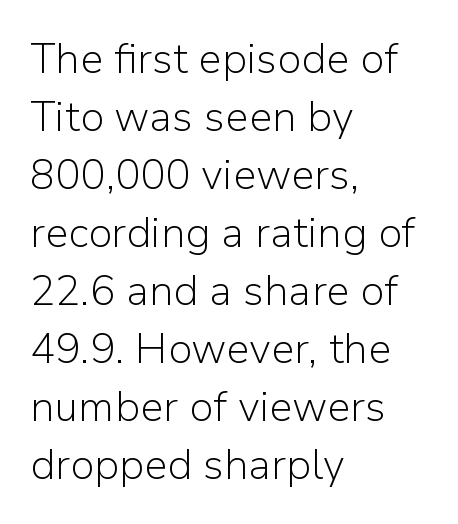
Font category for this specimen: sans-serif. Typeset ragged right — the left edge is the straight one. Nobody drew a line under any word here. Ordinary non-slanted type is in use.
